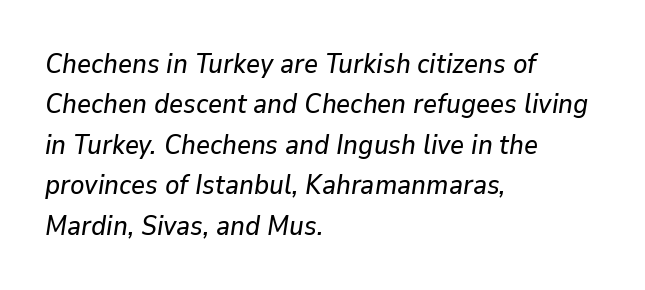
Q: Is the text italic (slanted)? A: Yes, it leans right by about 9 degrees.
Q: Is the text underlined? A: No.
Q: How is the paragraph aligned? A: Left-aligned.
Q: Is the spacing between letters normal or unusually wide? A: Normal.
Q: Is the spacing between lines tight, normal or loose? A: Normal.
